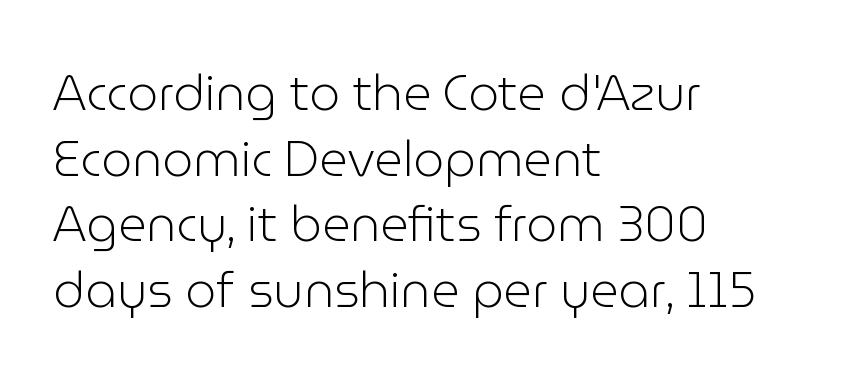
The face used here is proportionally spaced, like ordinary book or web type. The rendering keeps characters at their native spacing. You can tell it's not italic because the verticals are truly vertical. The rag falls on the right side of this text block. Each new line begins a customary step beneath the previous one. These lines are composed in type without serifs.
